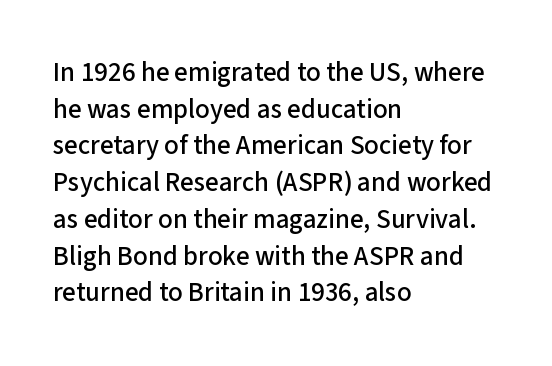
{"italic": "no", "underline": "no", "align": "left", "line_spacing": "normal", "line_spacing_ratio": 1.36, "letter_spacing": "normal", "letter_spacing_em": 0.0, "glyph_px": 27}
